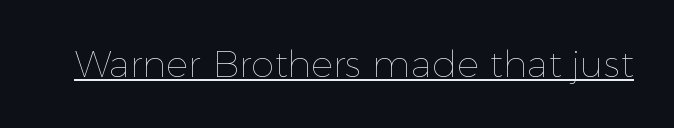
Q: Is the text bold? A: No.
Q: Is the text italic (slanted)? A: No, it is upright.
Q: Is the text underlined? A: Yes.
Q: Is the spacing between letters normal or unusually wide? A: Normal.
Q: Width (condensed, normal, or wide)? A: Normal.
Q: x-height? A: Medium.
Q: Monospaced? A: No.
